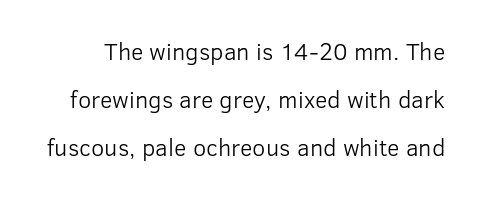
{"italic": "no", "bold": "no", "underline": "no", "line_spacing": "loose", "line_spacing_ratio": 1.99, "letter_spacing": "normal", "letter_spacing_em": 0.0, "glyph_px": 24}
